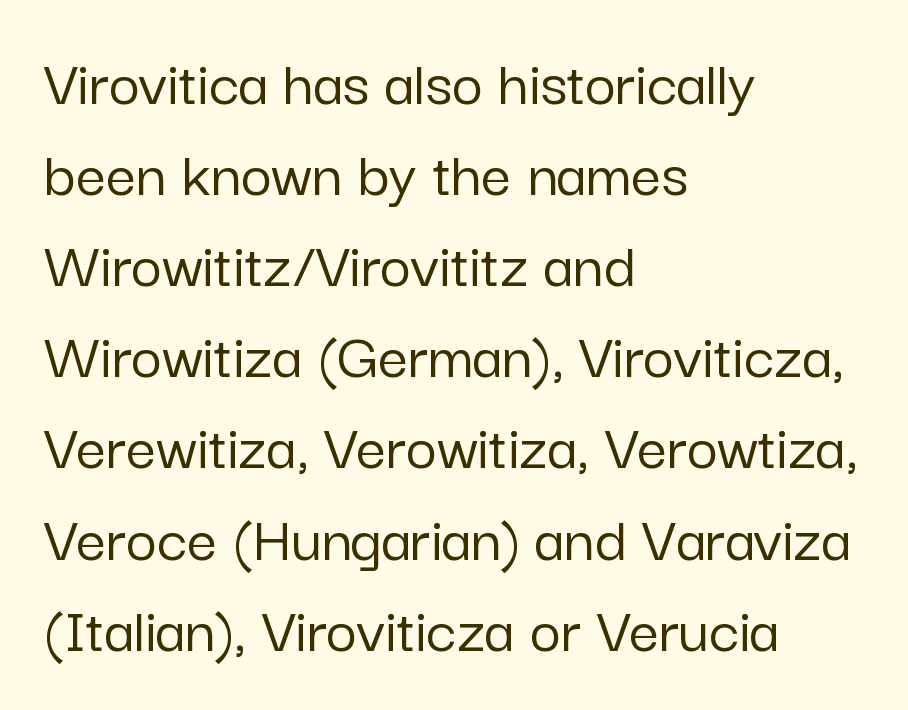
The image shows 67 px sans-serif type, upright; set left-aligned, normal line spacing (1.36x), normal letter spacing, not underlined; low stroke contrast and a medium x-height.
